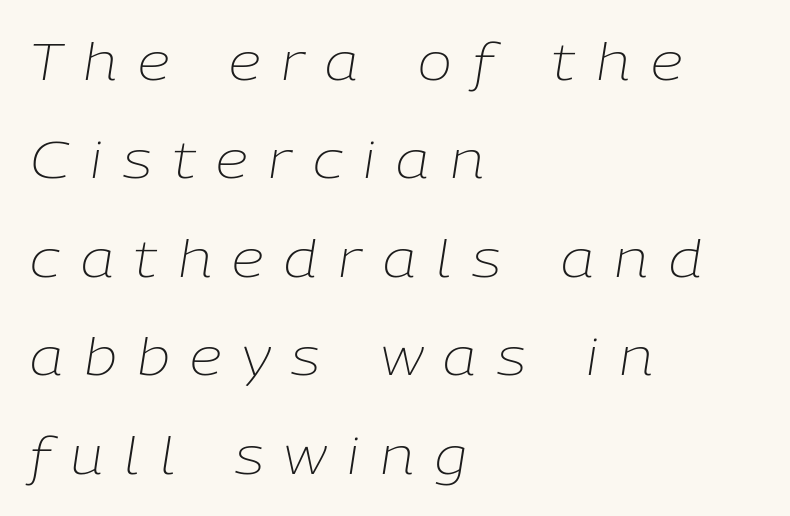
Q: Is the text bold? A: No.
Q: Is the text italic (slanted)? A: Yes, it leans right by about 9 degrees.
Q: Is the text underlined? A: No.
Q: How is the paragraph aligned? A: Left-aligned.
Q: Is the spacing between letters normal or unusually wide? A: Unusually wide.
Q: Is the spacing between lines tight, normal or loose? A: Loose.
Q: Width (condensed, normal, or wide)? A: Normal.
Q: Stroke contrast? A: Low.
Q: x-height? A: Medium.
Q: Monospaced? A: No.
